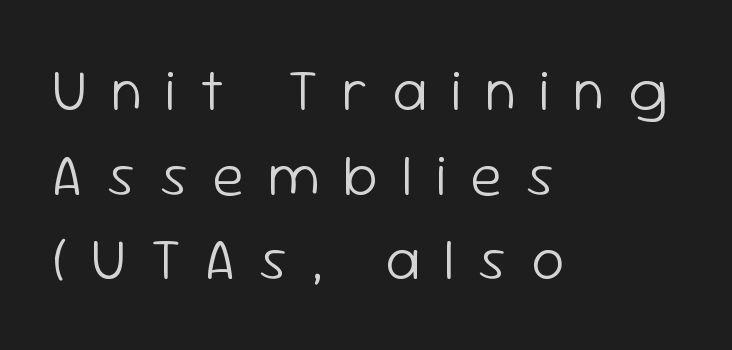
The rag falls on the right side of this text block. This rendering features lettering with no underline. Unbolded letterforms with no extra heft. Here the designer chose a conventional face with non-uniform glyph widths. Are there feet on the stems? There aren't — it's a sans. The rendering inserts visible extra space after every character.
